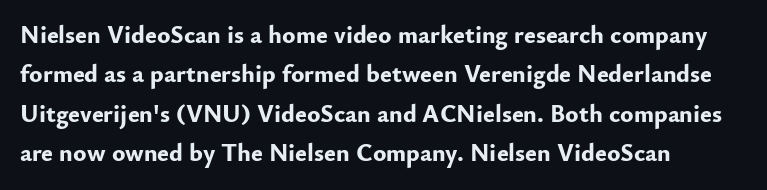
{"italic": "no", "bold": "yes", "underline": "no", "align": "left", "line_spacing": "normal", "line_spacing_ratio": 1.58, "letter_spacing": "normal", "letter_spacing_em": 0.0, "glyph_px": 25}
